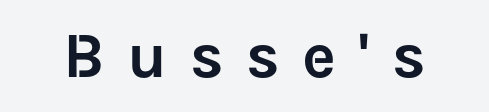
{"serif": "no", "italic": "no", "width": "normal", "stroke_contrast": "low", "x_height": "medium", "monospaced": "no", "underline": "no", "letter_spacing": "wide", "letter_spacing_em": 0.35, "glyph_px": 64}
